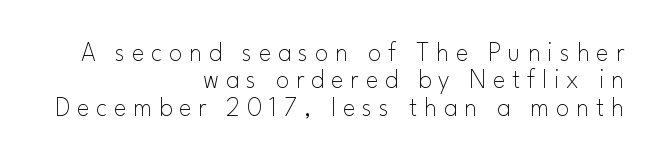
Quick note: not italic, upright. Caption: face not bold, strokes unweighted. Between one letter and the next there's a generous, obvious gap. Compared with a flush-left layout, this one pins lines to the opposite, right side. A bare baseline throughout the passage. Whoever set this chose condensed vertical rhythm over breathing room.
